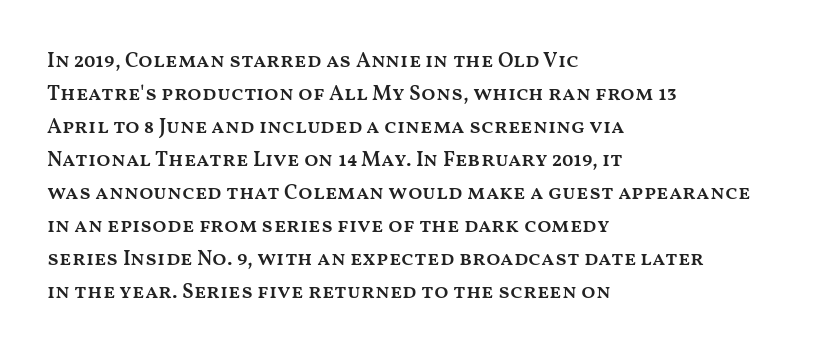
You could call the tracking neutral — neither tight nor loose. Which margin do the lines hug? The left one — the right edge is uneven. Regarding leading, the lines here are spaced in the standard way. Does the weight exceed regular? Yes, but only to semibold. The glyphs are unaccompanied by any horizontal stroke below them.
